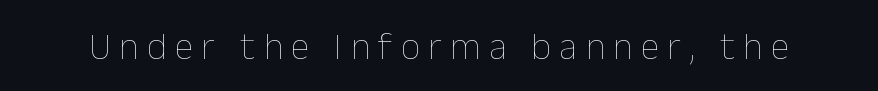
{"italic": "no", "bold": "no", "weight": "thin", "width": "normal", "stroke_contrast": "low", "x_height": "medium", "monospaced": "no", "underline": "no", "letter_spacing": "wide", "letter_spacing_em": 0.22, "glyph_px": 38}
